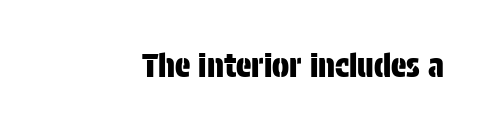
Q: Is the text italic (slanted)? A: No, it is upright.
Q: Is the typeface a serif or a sans-serif typeface? A: Sans-serif.
Q: Is the text underlined? A: No.
Q: Is the spacing between letters normal or unusually wide? A: Normal.
Q: Width (condensed, normal, or wide)? A: Condensed.
Q: Stroke contrast? A: Low.
Q: x-height? A: Large.
Q: Monospaced? A: No.
